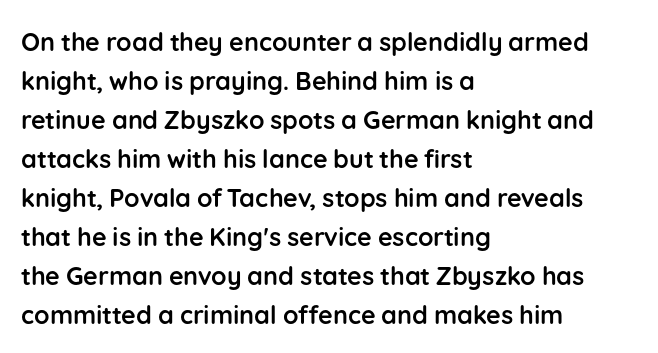
The image shows 25 px bold type, upright; set left-aligned, normal line spacing (1.56x), normal letter spacing, not underlined.
